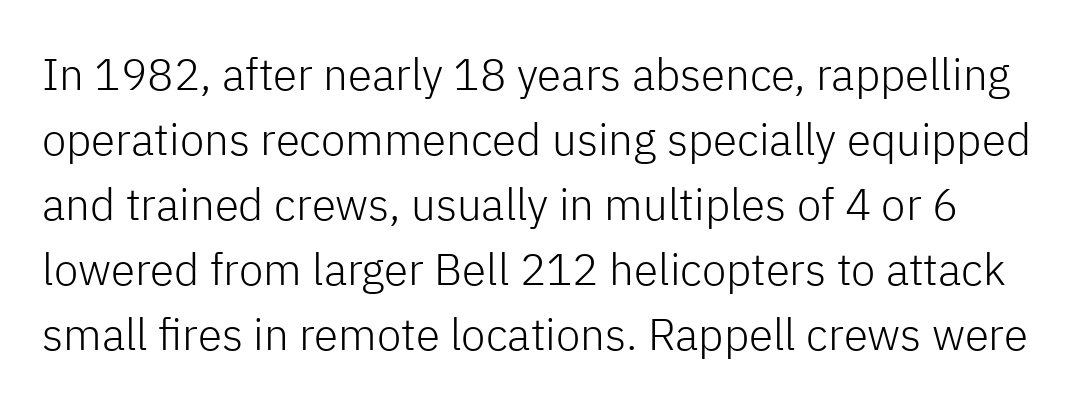
Successive baselines arrive at the customary interval. Here the designer chose a conventional face with non-uniform glyph widths. Descenders are the only things crossing below the line. Tracking here is standard; glyphs follow each other at the usual distance. Are there feet on the stems? There aren't — it's a sans. The letters stand upright; this is a roman face.
